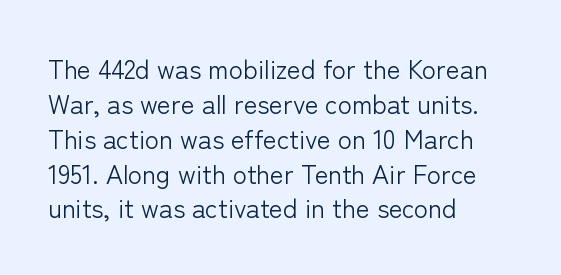
The strip under each line holds only bare page. Short note: letters normally spaced. The axis of the letterforms is exactly vertical. Line spacing here is normal. The rendering anchors every line to the left-hand side.
